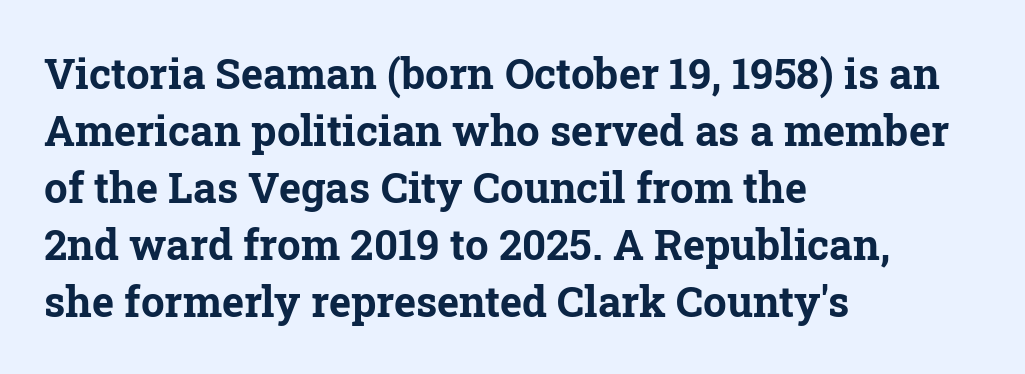
{"serif": "yes", "italic": "no", "bold": "yes", "weight": "bold", "width": "normal", "stroke_contrast": "low", "x_height": "medium", "monospaced": "no", "underline": "no", "align": "left", "line_spacing": "normal", "line_spacing_ratio": 1.36, "letter_spacing": "normal", "letter_spacing_em": 0.0, "glyph_px": 42}
